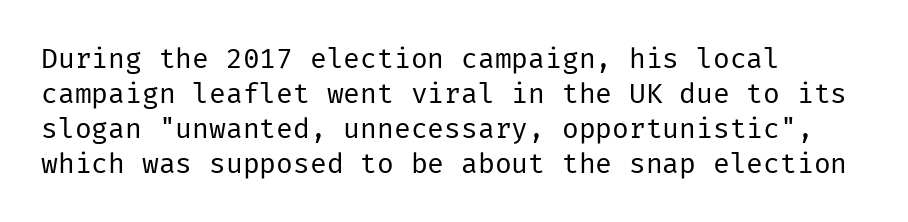
Q: Is the text bold? A: No.
Q: Is the text italic (slanted)? A: No, it is upright.
Q: Is the typeface a serif or a sans-serif typeface? A: Sans-serif.
Q: Is the text underlined? A: No.
Q: How is the paragraph aligned? A: Left-aligned.
Q: Is the spacing between letters normal or unusually wide? A: Normal.
Q: Is the spacing between lines tight, normal or loose? A: Normal.
Q: Width (condensed, normal, or wide)? A: Normal.
Q: Stroke contrast? A: Low.
Q: x-height? A: Medium.
